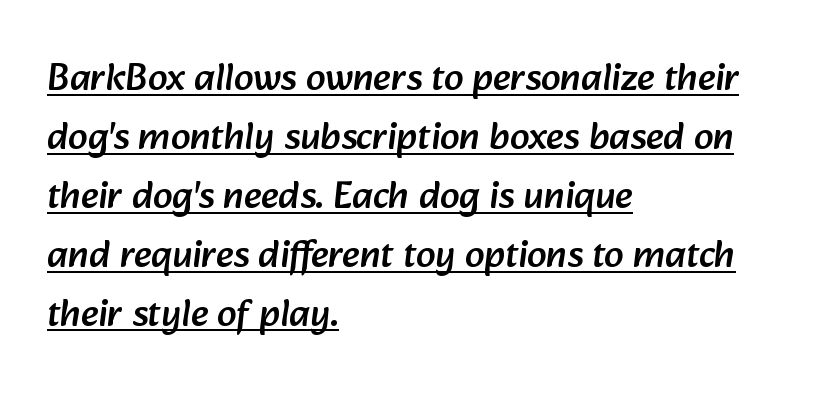
The image shows 39 px sans-serif type; set left-aligned, normal line spacing (1.51x), normal letter spacing, underlined; low stroke contrast and a medium x-height.
